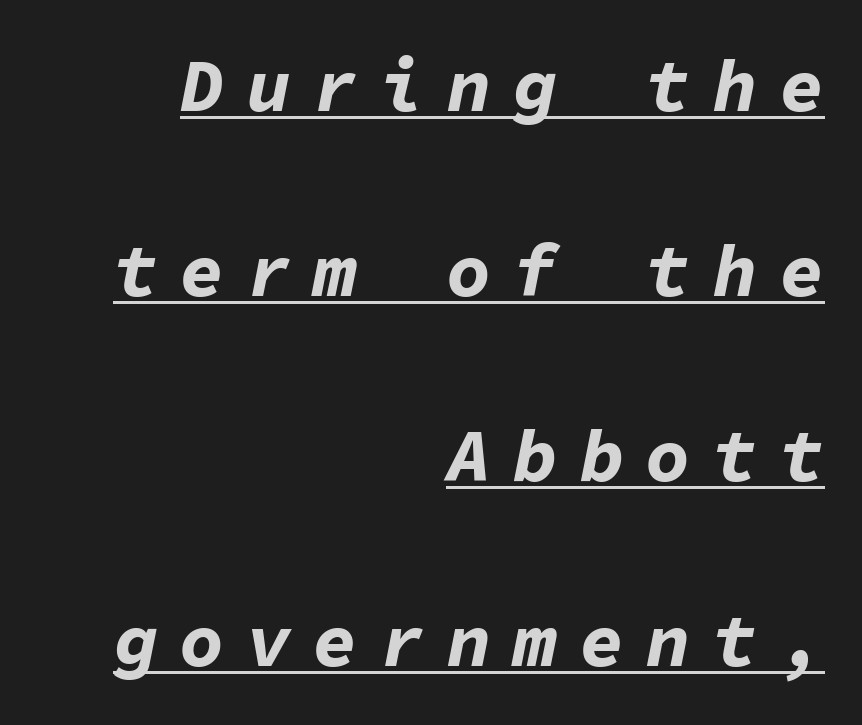
The image shows 74 px bold type, italic (leaning right), monospaced; set right-aligned, loose line spacing (2.5x), unusually wide letter spacing (+0.3 em), underlined; low stroke contrast and a medium x-height.
